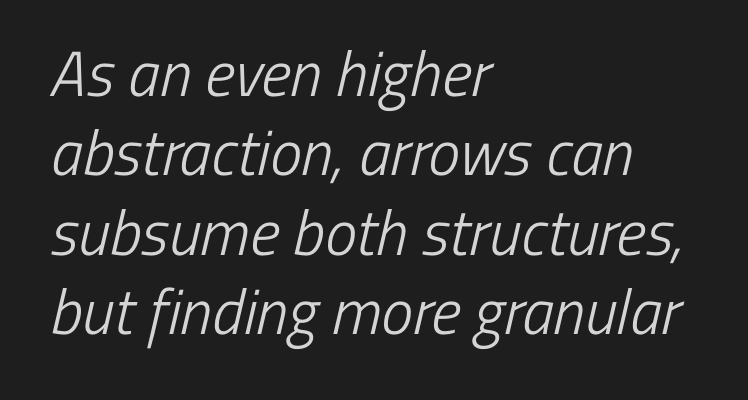
Leftover space on each line is placed entirely after the last word. You could not count columns in this text — the font is proportionally spaced. Are there feet on the stems? There aren't — it's a sans. The weight tops out at a normal text grade. The words here are not underlined.
